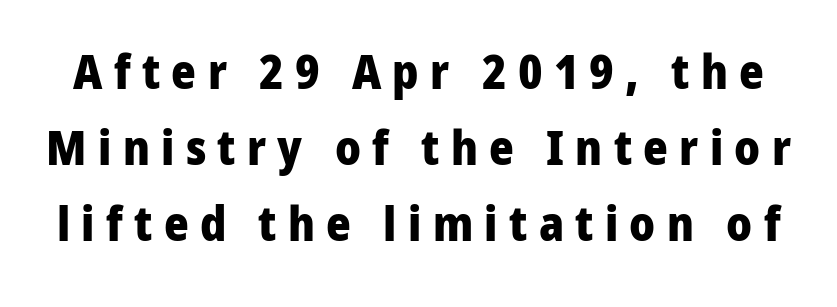
The glyphs have the mass of a bold cut. Beneath every word, the page is bare. Inter-character spacing is expanded well beyond the font's built-in metrics. Serifs: no, the terminals of the letterforms are clean. Spacing verdict: proportional, widths tailored to each character.
